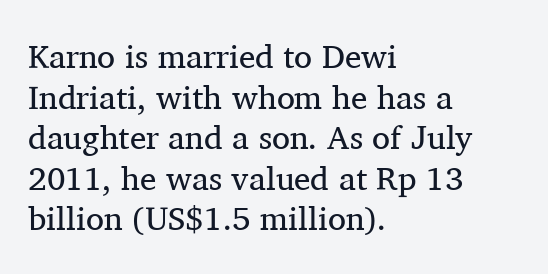
The image shows 33 px regular-weight serif type, upright; set left-aligned, line spacing 1.23x, normal letter spacing, not underlined; medium stroke contrast and a medium x-height.
